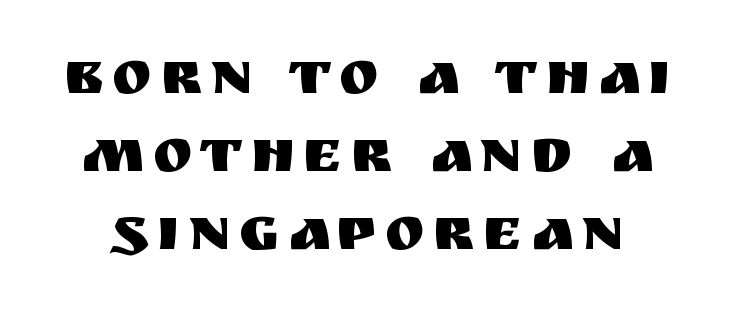
Q: Is the text italic (slanted)? A: No, it is upright.
Q: Is the typeface a serif or a sans-serif typeface? A: Sans-serif.
Q: Is the text underlined? A: No.
Q: Is the spacing between lines tight, normal or loose? A: Normal.
Q: Width (condensed, normal, or wide)? A: Normal.
Q: Stroke contrast? A: Medium.
Q: x-height? A: Large.
Q: Monospaced? A: No.
